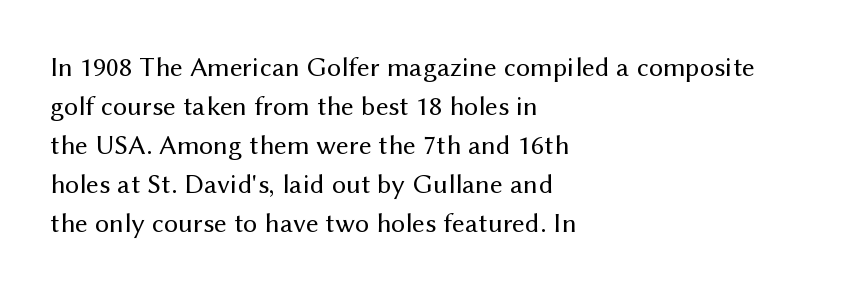
Q: Is the text bold? A: No.
Q: Is the text italic (slanted)? A: No, it is upright.
Q: Is the typeface a serif or a sans-serif typeface? A: Sans-serif.
Q: Is the text underlined? A: No.
Q: How is the paragraph aligned? A: Left-aligned.
Q: Is the spacing between letters normal or unusually wide? A: Normal.
Q: Is the spacing between lines tight, normal or loose? A: Normal.
Q: Width (condensed, normal, or wide)? A: Normal.
Q: Stroke contrast? A: Medium.
Q: x-height? A: Medium.
Q: Monospaced? A: No.
